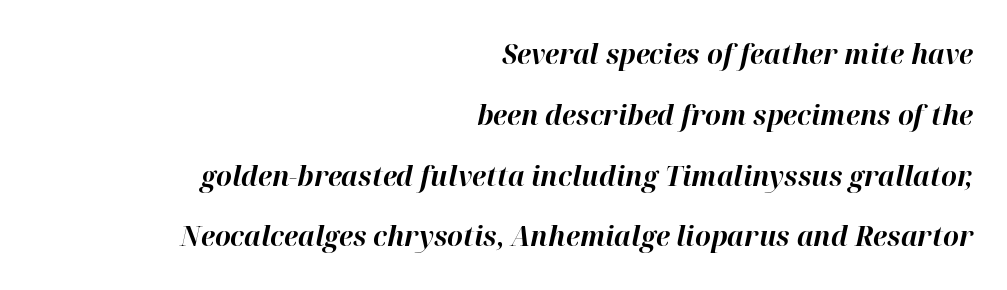
There's an unmistakable incline to the writing here. One glance says open: line gaps are wider than usual. These lines are rendered in a variable-pitch font. The text block is weighted toward the right margin, trailing off unevenly leftward. Each glyph is drawn with heavy, bold strokes.
